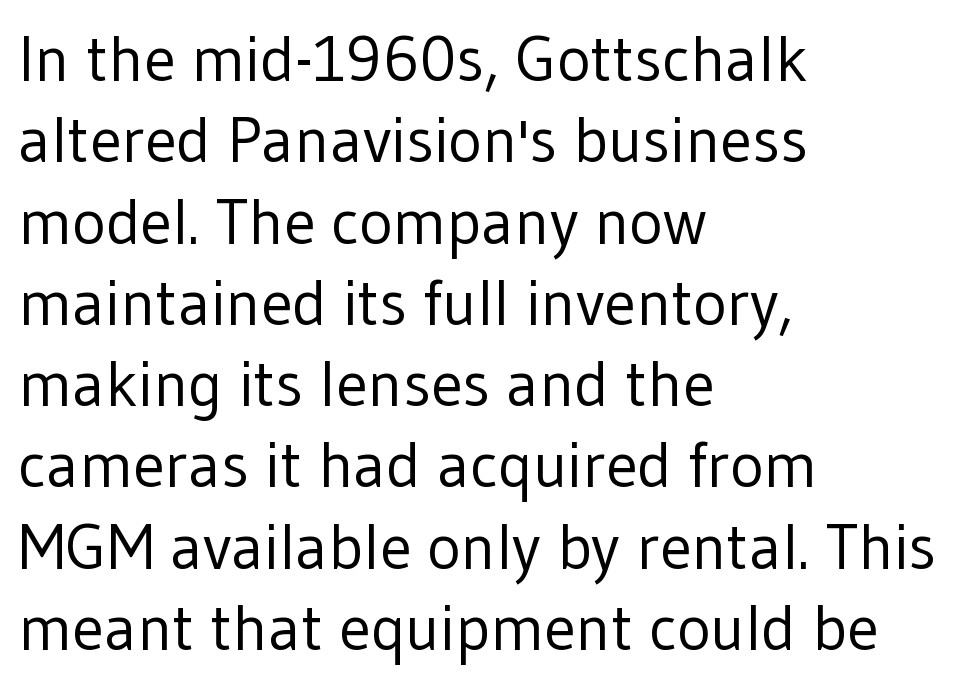
{"serif": "no", "italic": "no", "bold": "no", "weight": "regular", "width": "normal", "stroke_contrast": "low", "x_height": "medium", "monospaced": "no", "underline": "no", "align": "left", "line_spacing": "normal", "line_spacing_ratio": 1.27, "letter_spacing": "normal", "letter_spacing_em": 0.0, "glyph_px": 64}
